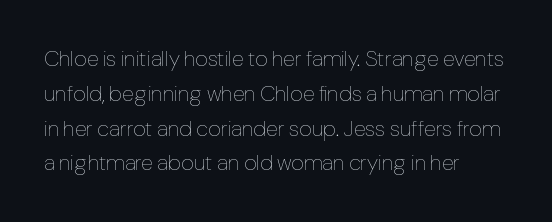
All the whitespace from short lines collects on the right. No extra tracking has been applied to these lines. Characters remain perfectly vertical along every line. The space beneath each line is pristine and unruled. Vertical stems look standard width or narrower in stroke.
